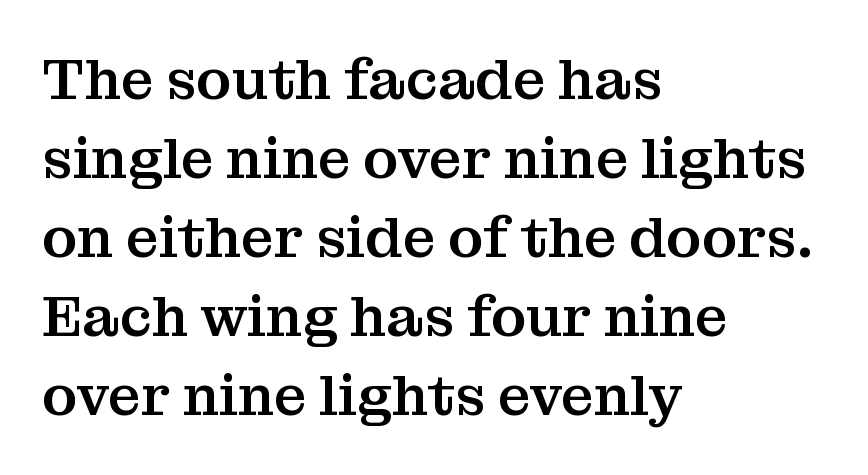
The image shows 58 px serif type, upright; set left-aligned, normal line spacing (1.36x), normal letter spacing, not underlined; medium stroke contrast and a medium x-height.
